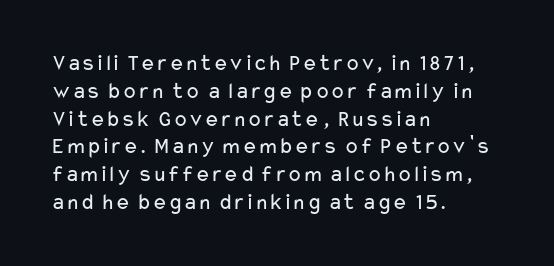
Italic: no, the glyphs are upright roman. Typeset ragged right — the left edge is the straight one. The gaps between neighbouring characters are ordinary and unremarkable. No letter is thick-stroked: the sample isn't bold. Lines of text with bare space underneath.
